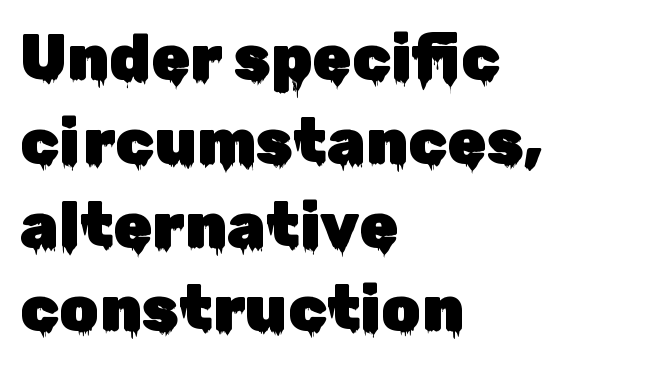
Q: Is the text italic (slanted)? A: No, it is upright.
Q: Is the typeface a serif or a sans-serif typeface? A: Sans-serif.
Q: Is the text underlined? A: No.
Q: How is the paragraph aligned? A: Left-aligned.
Q: Is the spacing between letters normal or unusually wide? A: Normal.
Q: Is the spacing between lines tight, normal or loose? A: Normal.
Q: Width (condensed, normal, or wide)? A: Normal.
Q: Stroke contrast? A: Low.
Q: x-height? A: Medium.
Q: Monospaced? A: No.
